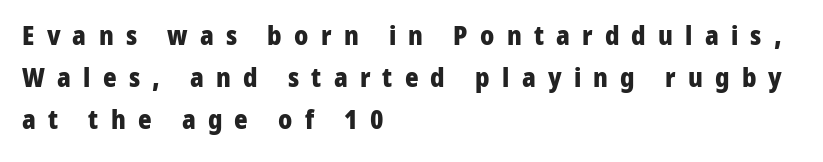
Glyph-to-glyph distance is far greater than everyday printed text. The space between consecutive lines is moderate. Unmarked baselines from the first word to the last. The lines in this sample share a left origin and differ only in where they stop.
